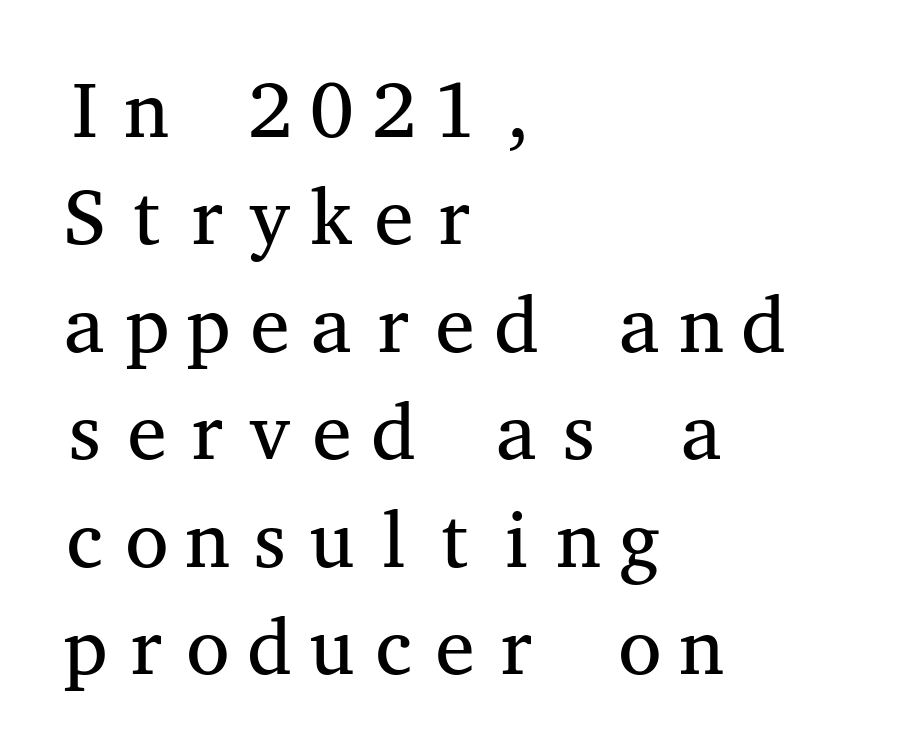
{"serif": "yes", "italic": "no", "bold": "no", "weight": "regular", "width": "wide", "stroke_contrast": "medium", "x_height": "medium", "monospaced": "yes", "underline": "no", "align": "left", "line_spacing": "normal", "line_spacing_ratio": 1.36, "letter_spacing": "normal", "letter_spacing_em": 0.0, "glyph_px": 79}
